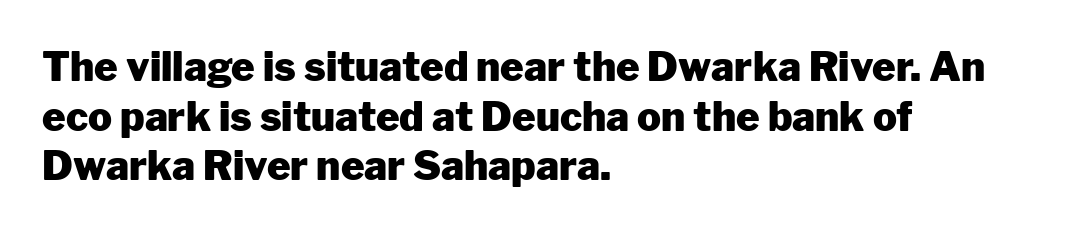
The image shows 40 px heavy sans-serif type, upright; set left-aligned, line spacing 1.24x, normal letter spacing, not underlined; low stroke contrast and a medium x-height.
